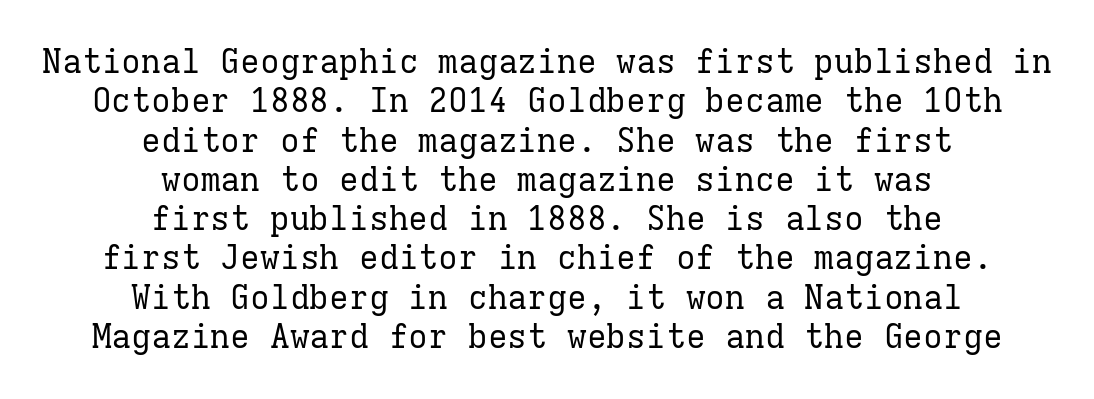
Q: Is the text bold? A: No.
Q: Is the text italic (slanted)? A: No, it is upright.
Q: Is the typeface a serif or a sans-serif typeface? A: Serif.
Q: Is the text underlined? A: No.
Q: How is the paragraph aligned? A: Centered.
Q: Is the spacing between letters normal or unusually wide? A: Normal.
Q: Width (condensed, normal, or wide)? A: Normal.
Q: Stroke contrast? A: Low.
Q: x-height? A: Medium.
Q: Monospaced? A: Yes.
